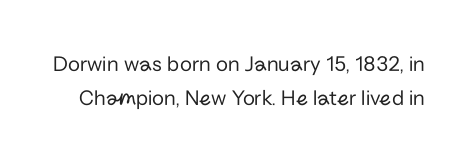
The letterforms sit shoulder to shoulder at normal distance. The string is rendered with underlining switched off. Posture: upright roman. The weight would be labelled regular, book, light, or lighter still.
